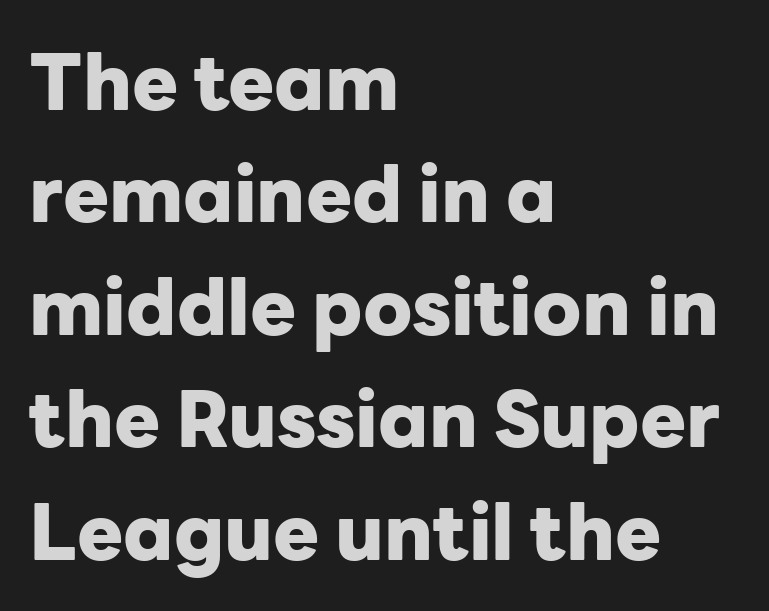
{"serif": "no", "italic": "no", "bold": "yes", "weight": "heavy", "width": "normal", "stroke_contrast": "low", "x_height": "medium", "monospaced": "no", "underline": "no", "align": "left", "line_spacing": "normal", "line_spacing_ratio": 1.46, "letter_spacing": "normal", "letter_spacing_em": 0.0, "glyph_px": 77}
